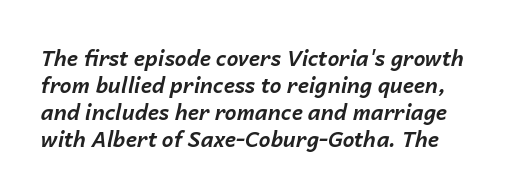
Q: Is the text bold? A: Yes.
Q: Is the text italic (slanted)? A: Yes, it leans right by about 14 degrees.
Q: Is the text underlined? A: No.
Q: How is the paragraph aligned? A: Left-aligned.
Q: Is the spacing between letters normal or unusually wide? A: Normal.
Q: Is the spacing between lines tight, normal or loose? A: Normal.
